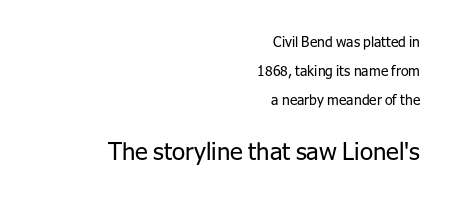
The image shows 24 px text type, upright; set right-aligned, loose line spacing (2.08x), normal letter spacing, not underlined; the second (bottom) block is 1.71x larger.
